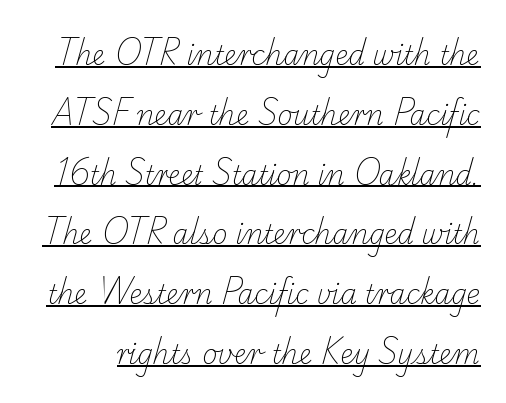
Q: Is the text bold? A: No.
Q: Is the text underlined? A: Yes.
Q: Is the spacing between letters normal or unusually wide? A: Normal.
Q: Is the spacing between lines tight, normal or loose? A: Loose.
